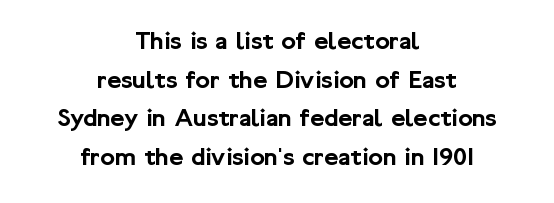
Summary of vertical rhythm: regular, with standard interline spacing. Quick note: not italic, upright. Students, note that the glyphs here touch the page at normal intervals. The area under the type is left untouched.
